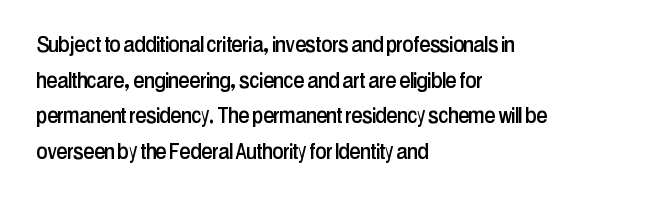
Glyph-to-glyph distance matches everyday printed text. The baseline area is clear. These lines are set flush left with a ragged right edge. Designer's note — italics off, roman on. The rendering uses a moderate line-height, typical for paragraphs.
